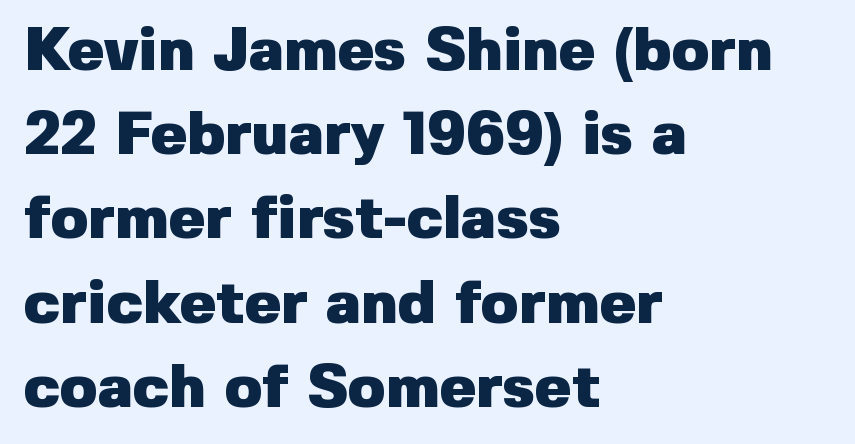
The image shows 61 px heavy sans-serif type, upright; set left-aligned, normal line spacing (1.38x), normal letter spacing, not underlined; low stroke contrast and a medium x-height.
